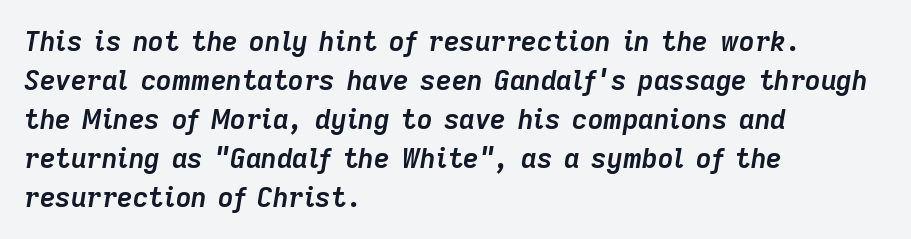
Thick stems and heavy bowls — unmistakably bold. The rendering uses a moderate line-height, typical for paragraphs. Between one letter and the next there's only the usual sliver of space. Is the block centered? No — it sits flush against the left margin. Beneath every word, the page is bare.
